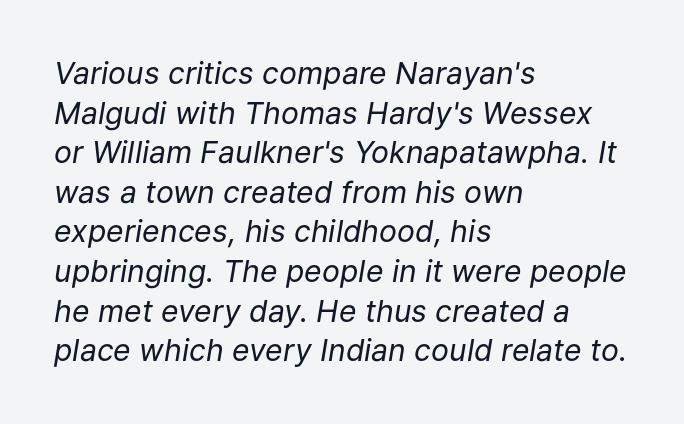
The passage is arranged the way most books set body copy — flush left. Heaviness? Minimal to ordinary, like unemphasized prose. No extra tracking has been applied to these lines. Observe the lean: these are italic letterforms.
